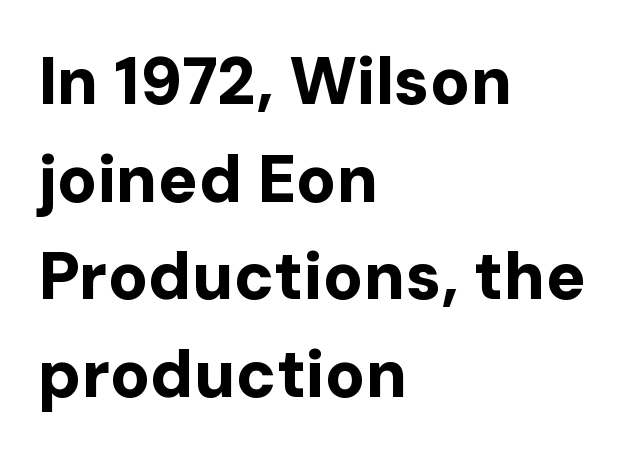
{"serif": "no", "italic": "no", "bold": "yes", "weight": "bold", "width": "normal", "stroke_contrast": "low", "x_height": "medium", "monospaced": "no", "underline": "no", "align": "left", "line_spacing": "normal", "line_spacing_ratio": 1.48, "letter_spacing": "normal", "letter_spacing_em": 0.0, "glyph_px": 66}
